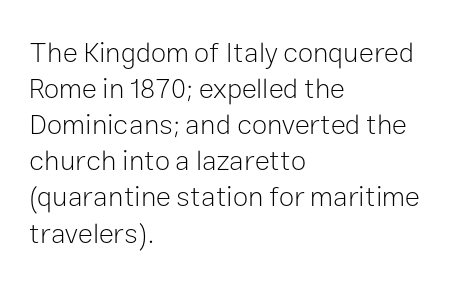
The words here are not underlined. The passage shown is typed in a proportional face where columns would drift. Nope, no serifs anywhere on these letters. These lines keep a tight, regular rhythm from letter to letter. Successive baselines arrive at the customary interval.
